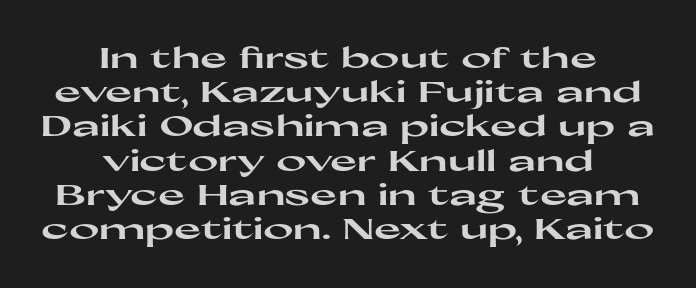
The image shows 29 px heavy, wide sans-serif type, upright; set centered, line spacing 1.18x, normal letter spacing, not underlined; high stroke contrast and a medium x-height.
